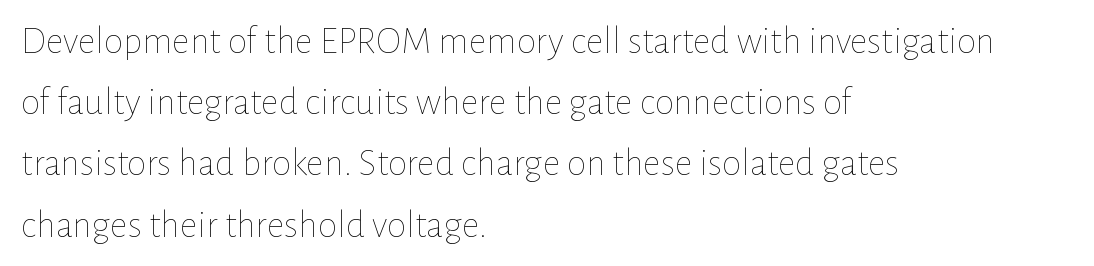
The image shows 39 px thin type, upright; set left-aligned, normal line spacing (1.57x), normal letter spacing, not underlined; low stroke contrast and a medium x-height.
